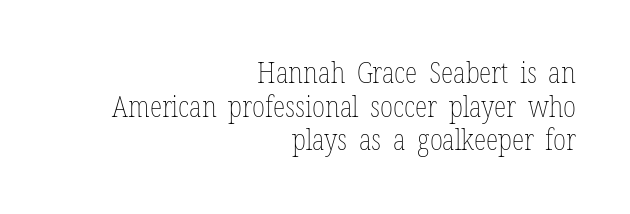
The image shows 29 px thin, condensed type, upright; set right-aligned, line spacing 1.16x, normal letter spacing, not underlined; low stroke contrast and a medium x-height.
